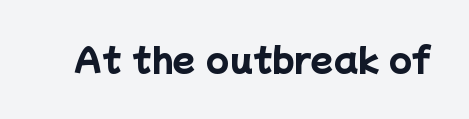
{"serif": "no", "bold": "yes", "weight": "heavy", "width": "normal", "stroke_contrast": "low", "x_height": "medium", "monospaced": "no", "underline": "no", "letter_spacing": "normal", "letter_spacing_em": 0.0, "glyph_px": 33}
